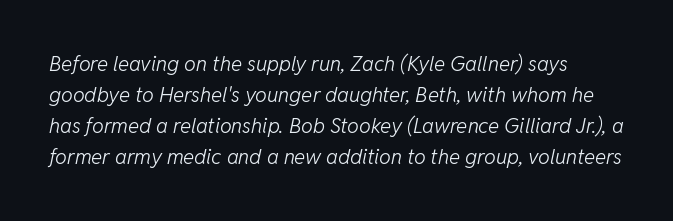
{"italic": "yes", "lean": "right", "slant_degrees": 11, "bold": "no", "underline": "no", "line_spacing": "normal", "line_spacing_ratio": 1.48, "letter_spacing": "normal", "letter_spacing_em": 0.0, "glyph_px": 21}
